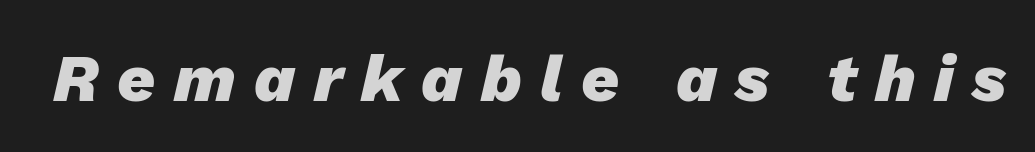
{"italic": "yes", "lean": "right", "slant_degrees": 13, "bold": "yes", "weight": "heavy", "width": "normal", "stroke_contrast": "low", "x_height": "medium", "monospaced": "no", "underline": "no", "letter_spacing": "wide", "letter_spacing_em": 0.28, "glyph_px": 66}
